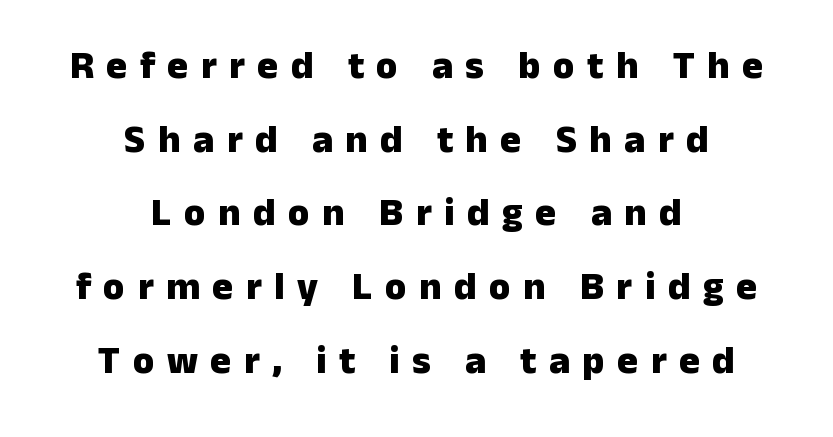
Q: Is the text bold? A: Yes.
Q: Is the text italic (slanted)? A: No, it is upright.
Q: Is the typeface a serif or a sans-serif typeface? A: Sans-serif.
Q: Is the text underlined? A: No.
Q: How is the paragraph aligned? A: Centered.
Q: Is the spacing between letters normal or unusually wide? A: Unusually wide.
Q: Width (condensed, normal, or wide)? A: Normal.
Q: Stroke contrast? A: Low.
Q: x-height? A: Medium.
Q: Monospaced? A: No.
